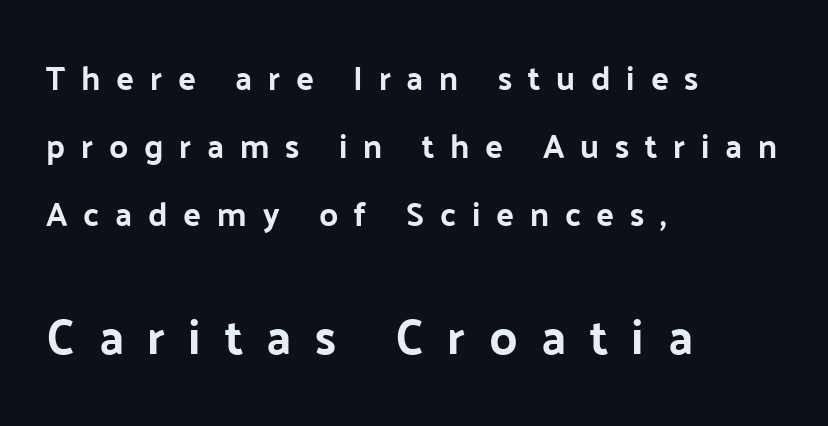
Lines of text with bare space underneath. Does the weight exceed regular? Yes, all the way to bold. These lines stack with their left ends in a neat column. Airy leading.
